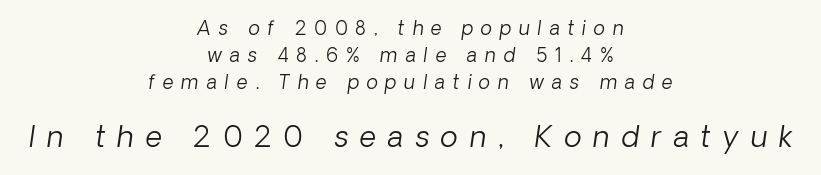
The image shows 29 px light type, italic (leaning right); set centered, normal line spacing (1.43x), unusually wide letter spacing (+0.41 em), not underlined; the second (bottom) block is 1.53x larger; low stroke contrast and a medium x-height.
